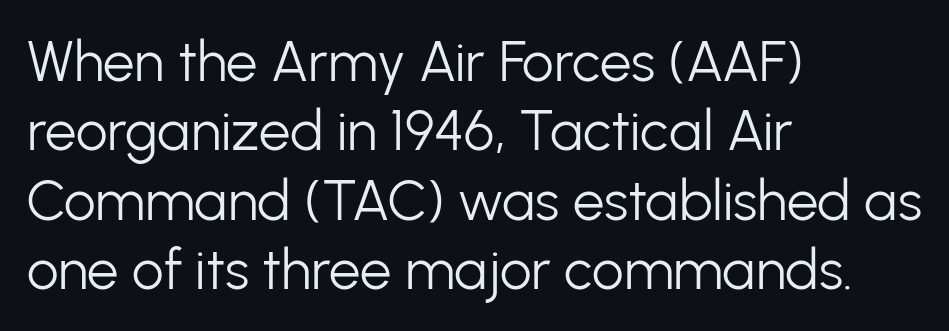
{"serif": "no", "italic": "no", "bold": "no", "weight": "light", "width": "normal", "stroke_contrast": "low", "x_height": "medium", "monospaced": "no", "underline": "no", "align": "left", "line_spacing_ratio": 1.24, "letter_spacing": "normal", "letter_spacing_em": 0.0, "glyph_px": 56}
